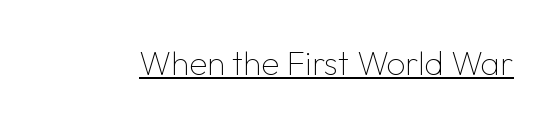
{"serif": "no", "italic": "no", "bold": "no", "weight": "thin", "width": "normal", "stroke_contrast": "low", "x_height": "medium", "monospaced": "no", "underline": "yes", "letter_spacing": "normal", "letter_spacing_em": 0.0, "glyph_px": 33}
